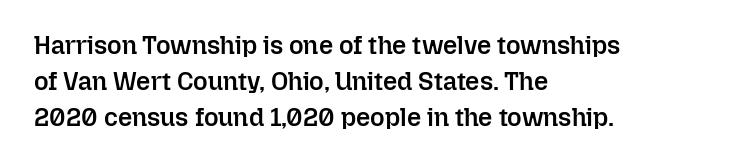
Caption: semibold face, moderately heavy strokes. Type without underlining. Quick note: interline space is typical. Vertical strokes here are truly vertical. Caption: multi-line text, flush left, ragged right.
